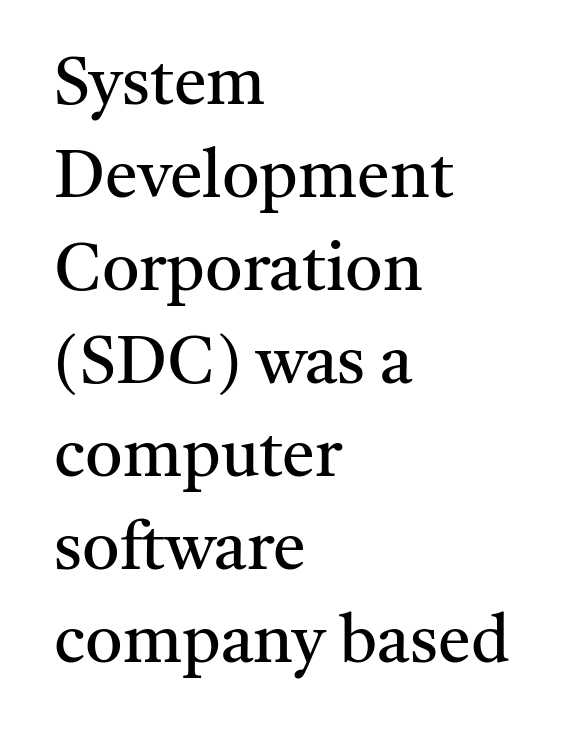
Q: Is the text bold? A: No.
Q: Is the text italic (slanted)? A: No, it is upright.
Q: Is the typeface a serif or a sans-serif typeface? A: Serif.
Q: Is the text underlined? A: No.
Q: How is the paragraph aligned? A: Left-aligned.
Q: Is the spacing between letters normal or unusually wide? A: Normal.
Q: Is the spacing between lines tight, normal or loose? A: Normal.
Q: Width (condensed, normal, or wide)? A: Normal.
Q: Stroke contrast? A: Medium.
Q: x-height? A: Medium.
Q: Monospaced? A: No.
